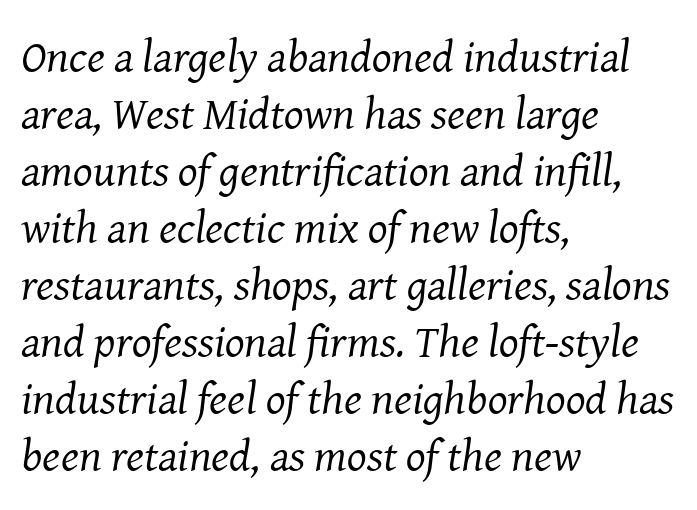
Q: Is the text bold? A: No.
Q: Is the text italic (slanted)? A: Yes, it leans right by about 8 degrees.
Q: Is the typeface a serif or a sans-serif typeface? A: Serif.
Q: Is the text underlined? A: No.
Q: How is the paragraph aligned? A: Left-aligned.
Q: Is the spacing between letters normal or unusually wide? A: Normal.
Q: Width (condensed, normal, or wide)? A: Normal.
Q: Stroke contrast? A: Medium.
Q: x-height? A: Medium.
Q: Monospaced? A: No.
